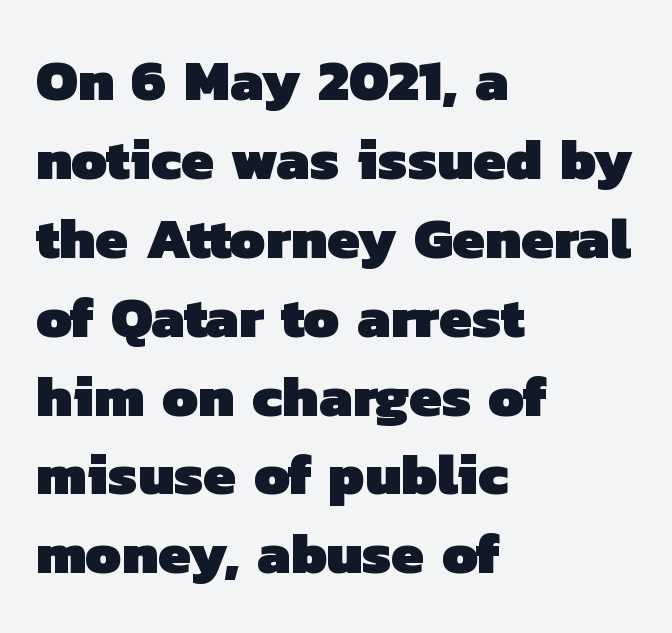
The designer left line spacing at the default. In terms of letterform style, serifs are entirely absent. The glyphs have the mass of a bold cut. What stands out about the letter spacing? Nothing — it is the standard amount. Honestly, there is no underline to notice here at all. Note the varied advance widths — an 'i' is clearly narrower than an 'm'.
